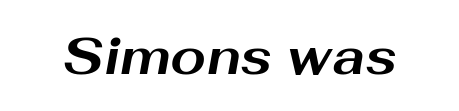
The image shows 51 px bold, wide type, italic (leaning right); set normal letter spacing, not underlined; medium stroke contrast and a medium x-height.
